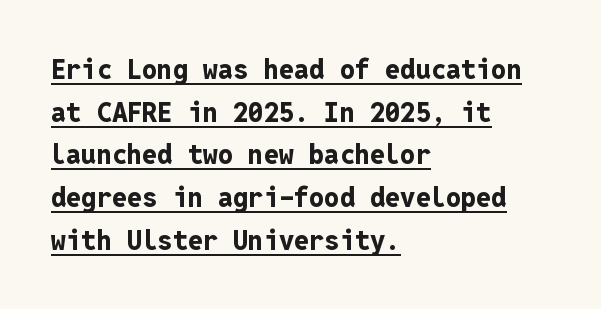
The image shows 27 px bold type, upright; set left-aligned, normal line spacing (1.58x), normal letter spacing, underlined.
